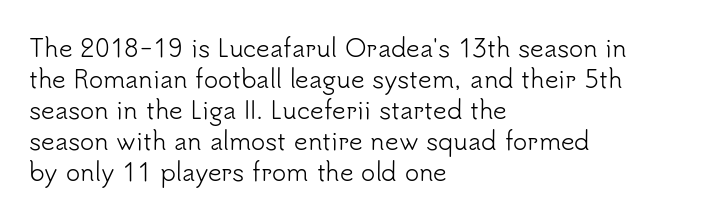
{"italic": "no", "bold": "no", "underline": "no", "align": "left", "line_spacing": "normal", "line_spacing_ratio": 1.29, "letter_spacing": "normal", "letter_spacing_em": 0.0, "glyph_px": 24}
